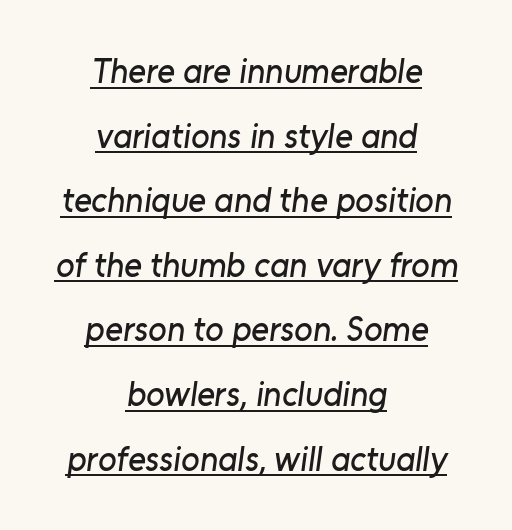
Q: Is the typeface a serif or a sans-serif typeface? A: Sans-serif.
Q: Is the text underlined? A: Yes.
Q: How is the paragraph aligned? A: Centered.
Q: Is the spacing between letters normal or unusually wide? A: Normal.
Q: Is the spacing between lines tight, normal or loose? A: Loose.
Q: Width (condensed, normal, or wide)? A: Normal.
Q: Stroke contrast? A: Low.
Q: x-height? A: Medium.
Q: Monospaced? A: No.
